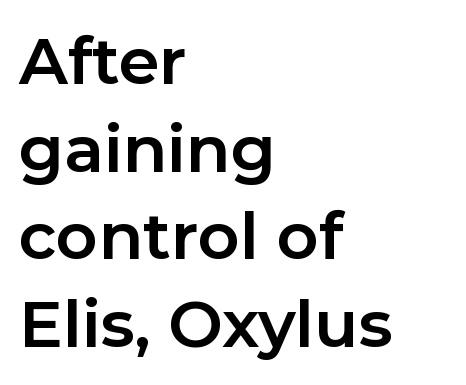
The rendering uses a moderate line-height, typical for paragraphs. Descender tails drop into unmarked territory. Posture: straight, roman, zero tilt. The rendering uses a bold face; every stroke is thick and dark. Casual observation: everything's shoved over to the left. Look at the tracking — it's just the regular setting, nothing added.
